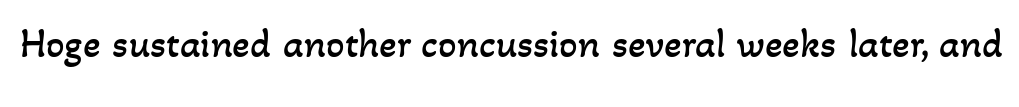
Q: Is the text bold? A: No.
Q: Is the text underlined? A: No.
Q: Is the spacing between letters normal or unusually wide? A: Normal.
Q: Width (condensed, normal, or wide)? A: Normal.
Q: Stroke contrast? A: Low.
Q: x-height? A: Small.
Q: Monospaced? A: No.
